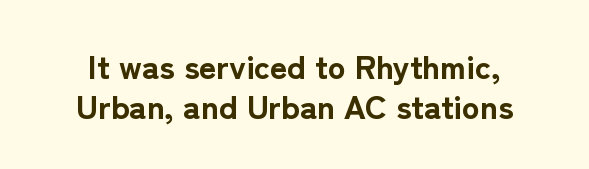
The image shows 33 px bold sans-serif type, upright; set line spacing 1.21x, normal letter spacing, not underlined; low stroke contrast and a medium x-height.
